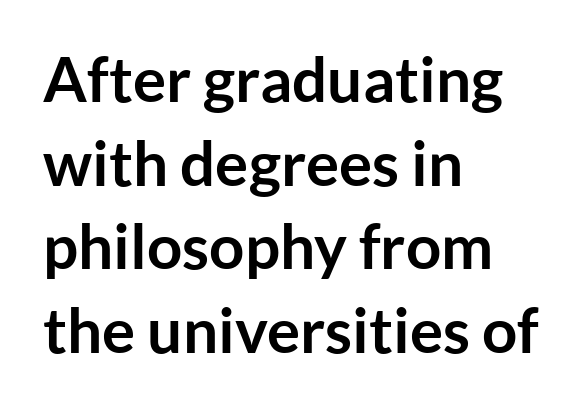
Q: Is the text bold? A: Yes.
Q: Is the text italic (slanted)? A: No, it is upright.
Q: Is the typeface a serif or a sans-serif typeface? A: Sans-serif.
Q: Is the text underlined? A: No.
Q: How is the paragraph aligned? A: Left-aligned.
Q: Is the spacing between letters normal or unusually wide? A: Normal.
Q: Is the spacing between lines tight, normal or loose? A: Normal.
Q: Width (condensed, normal, or wide)? A: Normal.
Q: Stroke contrast? A: Low.
Q: x-height? A: Medium.
Q: Monospaced? A: No.
